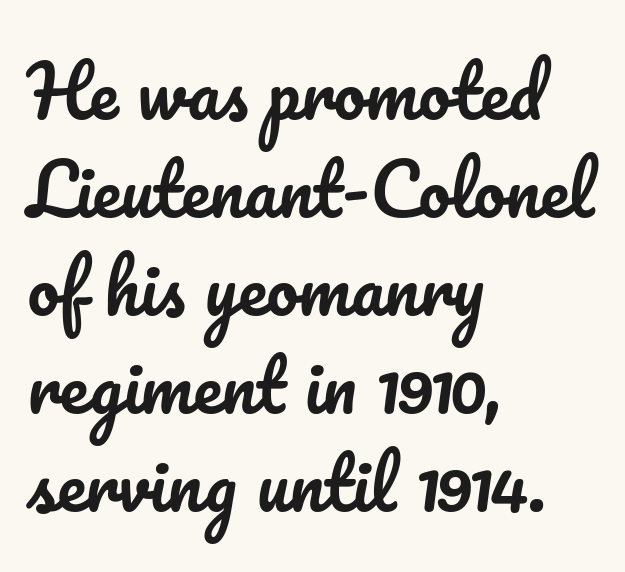
Does the copy run flush right? No — it runs flush left. Students, note that the glyphs here touch the page at normal intervals. The baseline area is clear. Quick note: interline space is typical. Proportional: the letters do not fall into vertical columns.
